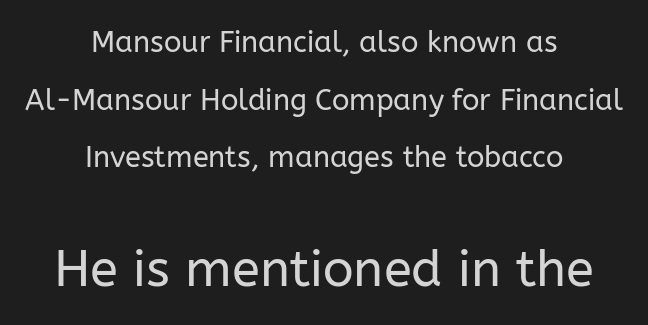
{"serif": "no", "italic": "no", "bold": "no", "weight": "regular", "width": "normal", "stroke_contrast": "low", "x_height": "medium", "monospaced": "no", "underline": "no", "align": "center", "line_spacing": "loose", "line_spacing_ratio": 1.99, "letter_spacing": "normal", "letter_spacing_em": 0.0, "larger_block": "second", "size_ratio": 1.76, "glyph_px": 51}
